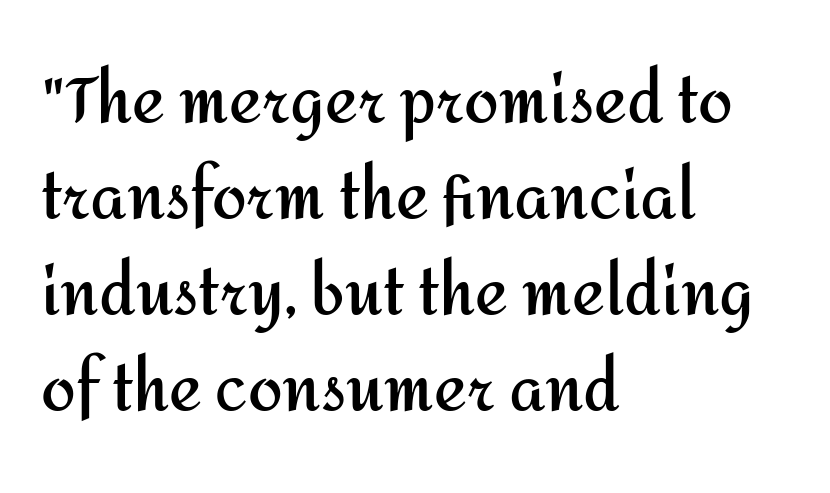
{"serif": "no", "italic": "no", "bold": "yes", "weight": "semibold", "width": "normal", "stroke_contrast": "medium", "x_height": "medium", "monospaced": "no", "underline": "no", "align": "left", "line_spacing": "normal", "line_spacing_ratio": 1.55, "letter_spacing": "normal", "letter_spacing_em": 0.0, "glyph_px": 62}
